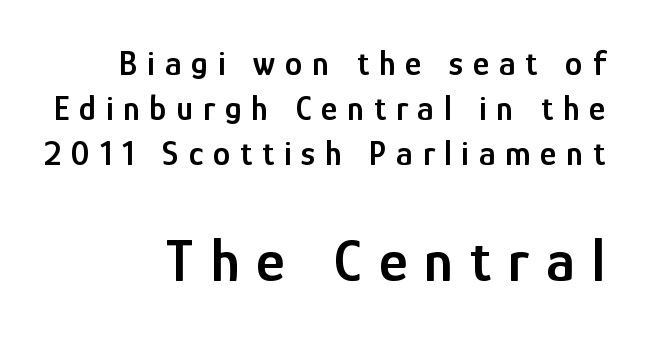
Q: Is the text bold? A: Semi-bold.
Q: Is the text italic (slanted)? A: No, it is upright.
Q: Is the typeface a serif or a sans-serif typeface? A: Sans-serif.
Q: Is the text underlined? A: No.
Q: How is the paragraph aligned? A: Right-aligned.
Q: Is the spacing between letters normal or unusually wide? A: Unusually wide.
Q: Is the spacing between lines tight, normal or loose? A: Normal.
Q: Which block of text is set in a larger size, the first (top) or the second (bottom)? A: The second (bottom) one.
Q: Width (condensed, normal, or wide)? A: Condensed.
Q: Stroke contrast? A: Low.
Q: x-height? A: Medium.
Q: Monospaced? A: No.
